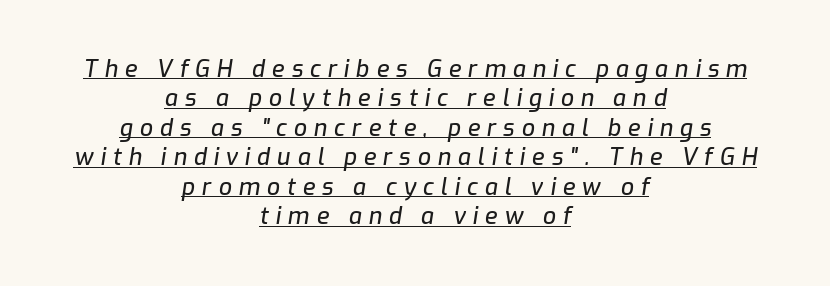
{"italic": "yes", "lean": "right", "slant_degrees": 9, "underline": "yes", "align": "center", "line_spacing": "normal", "line_spacing_ratio": 1.28, "letter_spacing": "wide", "letter_spacing_em": 0.3, "glyph_px": 23}
